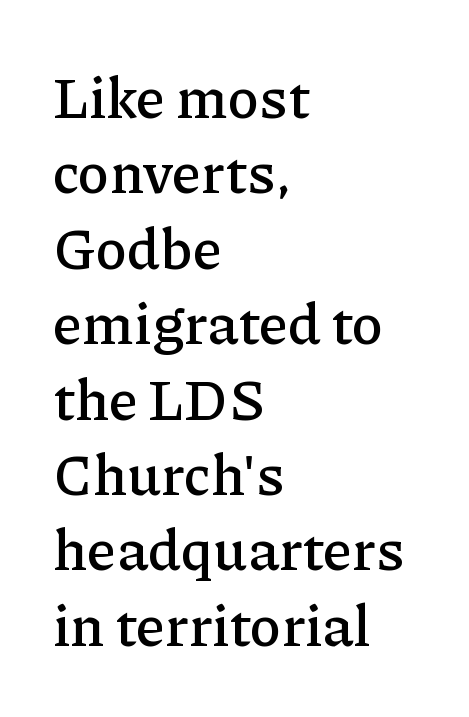
The image shows 58 px serif type, upright; set left-aligned, normal line spacing (1.3x), normal letter spacing, not underlined; low stroke contrast and a medium x-height.
